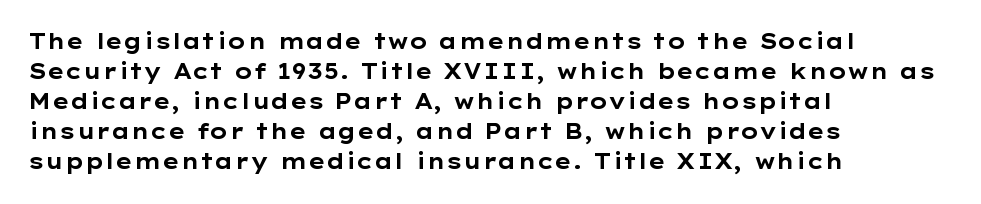
The font's upright variant was chosen for this text. These lines keep a tight, regular rhythm from letter to letter. Notice how thick the strokes are: this is what a full bold looks like. These lines sit exactly where default settings would place them.
